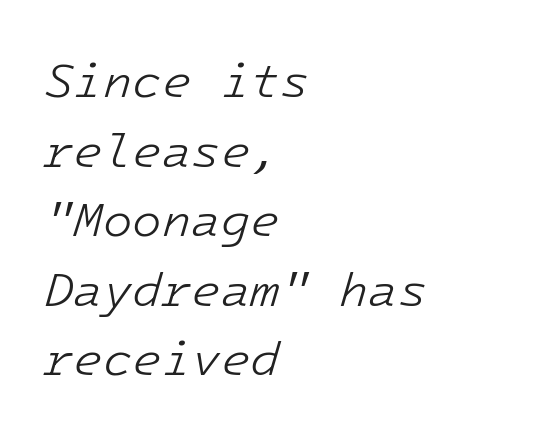
{"italic": "yes", "lean": "right", "slant_degrees": 16, "bold": "no", "weight": "light", "width": "normal", "stroke_contrast": "low", "x_height": "medium", "monospaced": "yes", "underline": "no", "align": "left", "line_spacing": "normal", "line_spacing_ratio": 1.45, "letter_spacing": "normal", "letter_spacing_em": 0.0, "glyph_px": 48}
